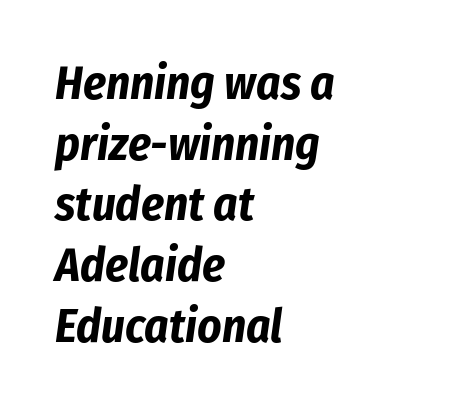
The image shows 47 px bold, condensed type, italic (leaning right); set left-aligned, normal line spacing (1.29x), normal letter spacing, not underlined; low stroke contrast and a medium x-height.
